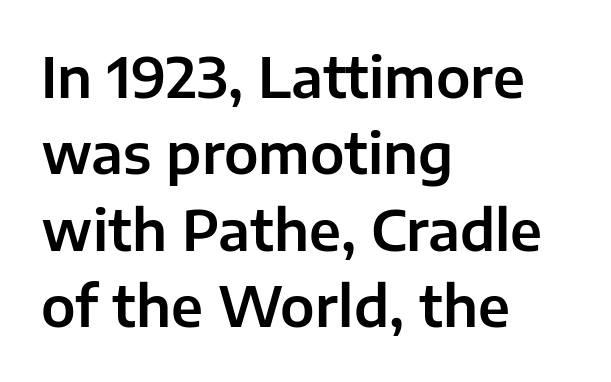
The image shows 55 px sans-serif type, upright; set left-aligned, normal line spacing (1.39x), normal letter spacing, not underlined; low stroke contrast and a medium x-height.
